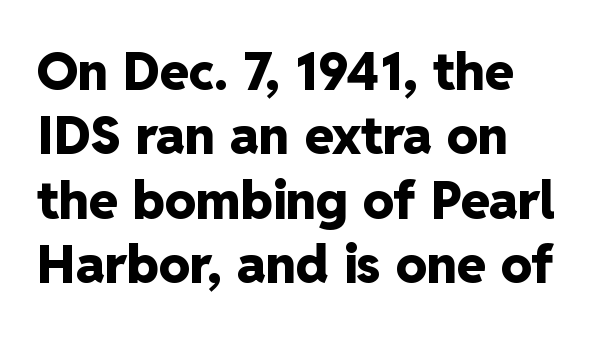
Heavy-handed strokes throughout: this text is bold. The rendering keeps characters at their native spacing. Stroke terminals: plain, sans-serif. Italic? Not at all — the glyphs are vertical. Descenders hang freely into open space.
